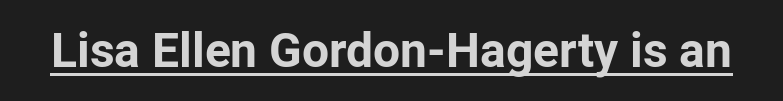
The image shows 48 px bold sans-serif type, upright; set normal letter spacing, underlined; low stroke contrast and a medium x-height.
